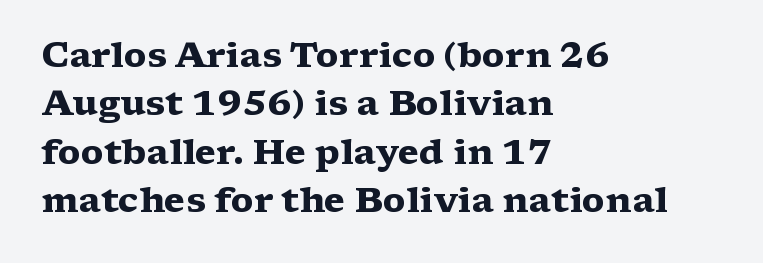
The image shows 35 px heavy, wide serif type, upright; set left-aligned, normal line spacing (1.38x), normal letter spacing, not underlined; medium stroke contrast and a medium x-height.
